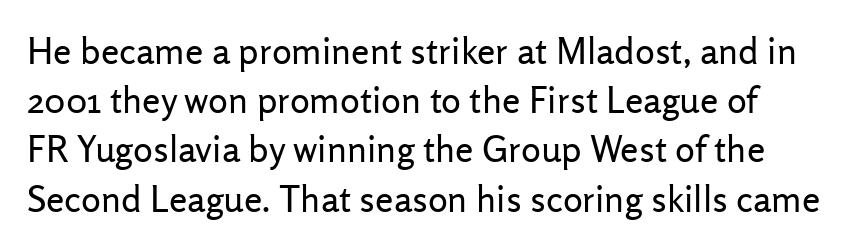
The image shows 37 px regular-weight sans-serif type, upright; set normal line spacing (1.33x), normal letter spacing, not underlined; low stroke contrast and a medium x-height.
